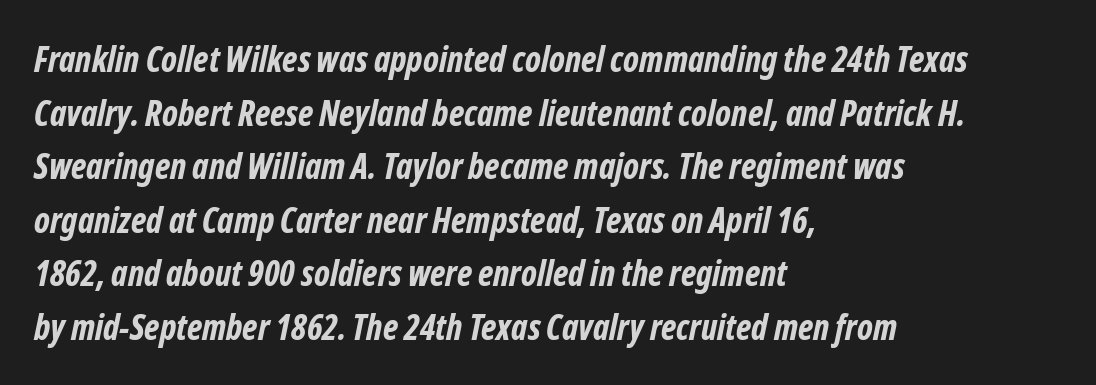
{"serif": "no", "bold": "yes", "weight": "bold", "width": "condensed", "stroke_contrast": "low", "x_height": "medium", "monospaced": "no", "underline": "no", "align": "left", "line_spacing": "normal", "line_spacing_ratio": 1.53, "letter_spacing": "normal", "letter_spacing_em": 0.0, "glyph_px": 35}
